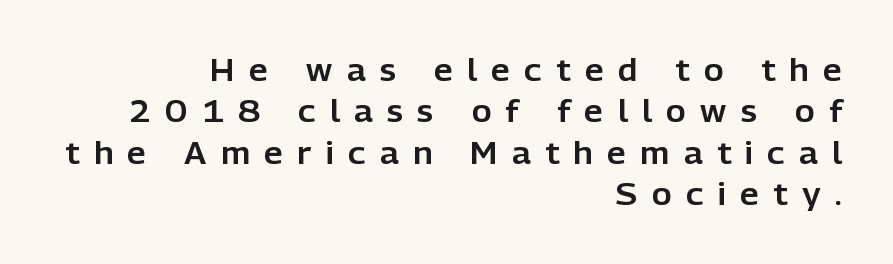
Varying glyph widths throughout — classic text-font behaviour. The baseline area is clear. Honestly, the row spacing looks completely unremarkable. These lines have a slow, spaced-out rhythm from letter to letter.
